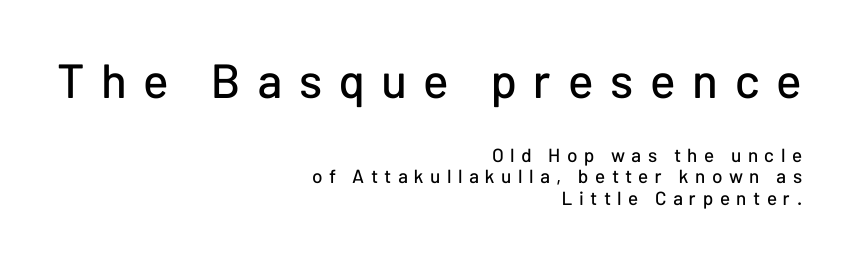
{"serif": "no", "italic": "no", "width": "normal", "stroke_contrast": "low", "x_height": "medium", "monospaced": "no", "underline": "no", "align": "right", "line_spacing": "tight", "line_spacing_ratio": 1.13, "letter_spacing": "wide", "letter_spacing_em": 0.34, "larger_block": "first", "size_ratio": 2.53, "glyph_px": 48}
